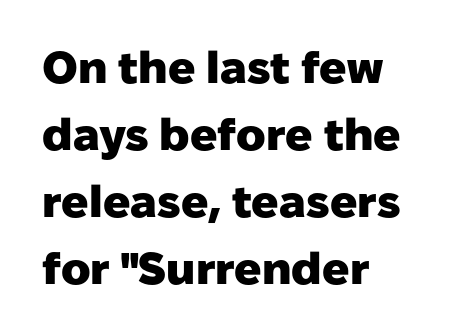
Regarding serifs, this sample does without them. These lines sit exactly where default settings would place them. Descenders hang freely into open space. Caption: bold face, heavy strokes. These lines were composed using upright roman letters.
